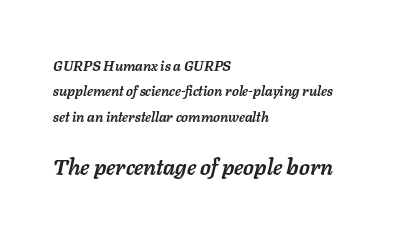
The image shows 22 px bold type, italic (leaning right); set left-aligned, line spacing 1.81x, normal letter spacing, not underlined; the second (bottom) block is 1.57x larger.
